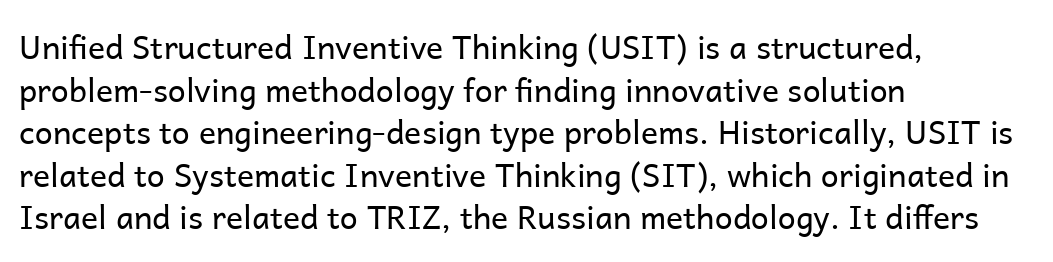
The image shows 32 px regular-weight sans-serif type, upright; set left-aligned, normal line spacing (1.33x), normal letter spacing, not underlined; low stroke contrast and a medium x-height.
